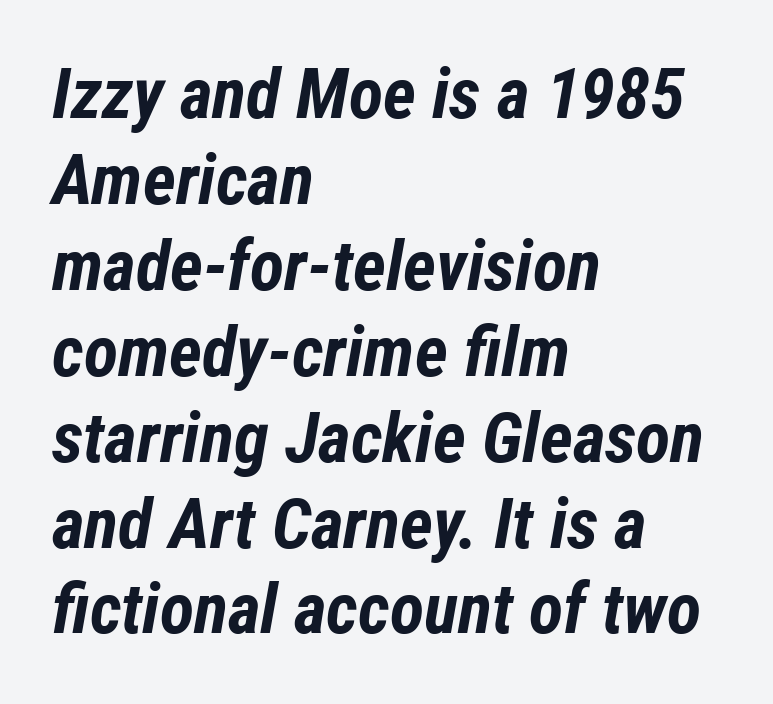
The image shows 71 px bold, condensed type, italic (leaning right); set left-aligned, line spacing 1.21x, normal letter spacing, not underlined; low stroke contrast and a medium x-height.
